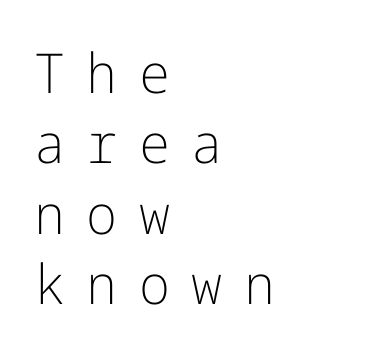
The image shows 55 px light sans-serif type, upright; set left-aligned, normal line spacing (1.28x), unusually wide letter spacing (+0.39 em), not underlined; low stroke contrast and a medium x-height.
